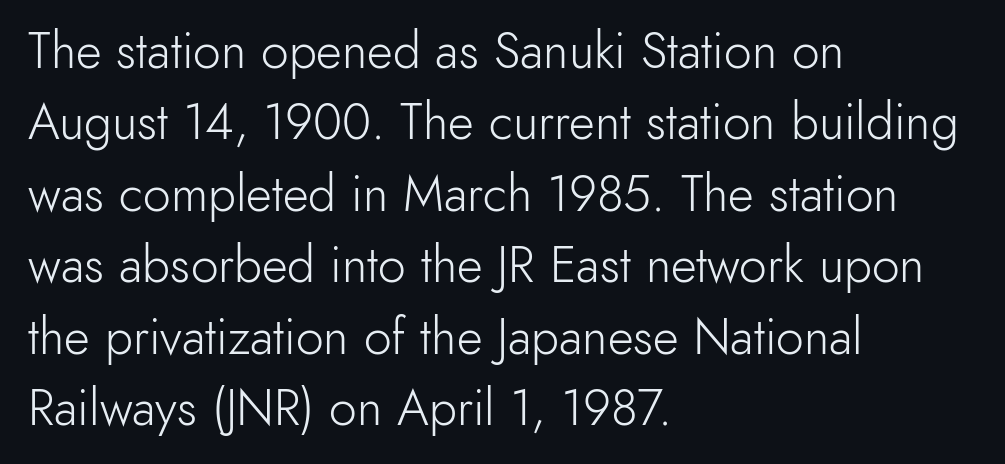
The image shows 50 px light sans-serif type, upright; set left-aligned, normal line spacing (1.43x), normal letter spacing, not underlined; a small x-height.
